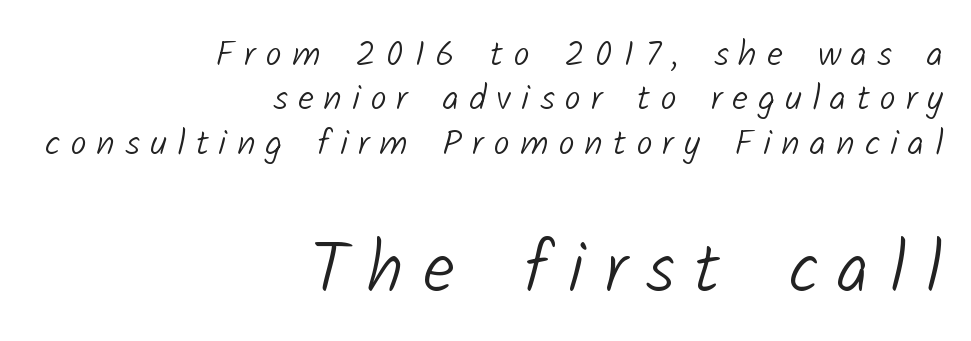
The image shows 71 px light sans-serif type; set right-aligned, line spacing 1.23x, unusually wide letter spacing (+0.28 em), not underlined; the second (bottom) block is 1.97x larger; low stroke contrast and a medium x-height.
